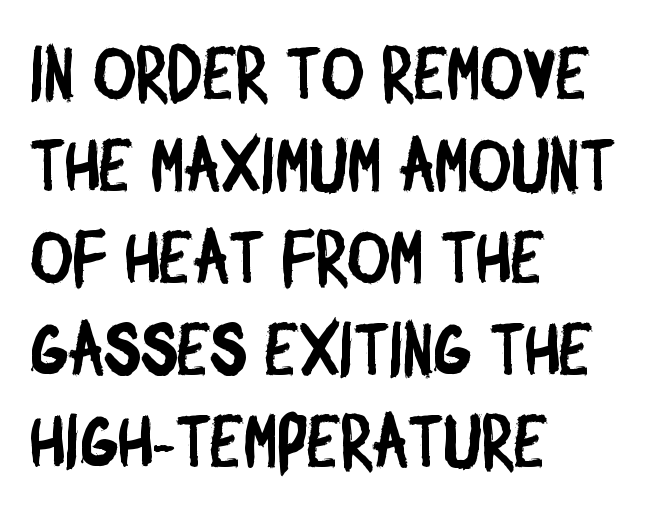
Q: Is the typeface a serif or a sans-serif typeface? A: Sans-serif.
Q: Is the text underlined? A: No.
Q: How is the paragraph aligned? A: Left-aligned.
Q: Is the spacing between letters normal or unusually wide? A: Normal.
Q: Is the spacing between lines tight, normal or loose? A: Normal.
Q: Width (condensed, normal, or wide)? A: Condensed.
Q: Stroke contrast? A: Low.
Q: x-height? A: Large.
Q: Monospaced? A: No.
